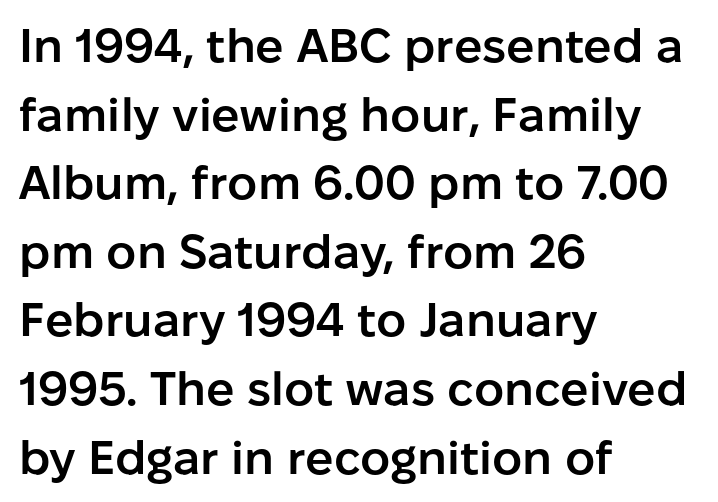
The image shows 47 px semibold sans-serif type, upright; set left-aligned, normal line spacing (1.46x), normal letter spacing, not underlined; low stroke contrast and a medium x-height.
